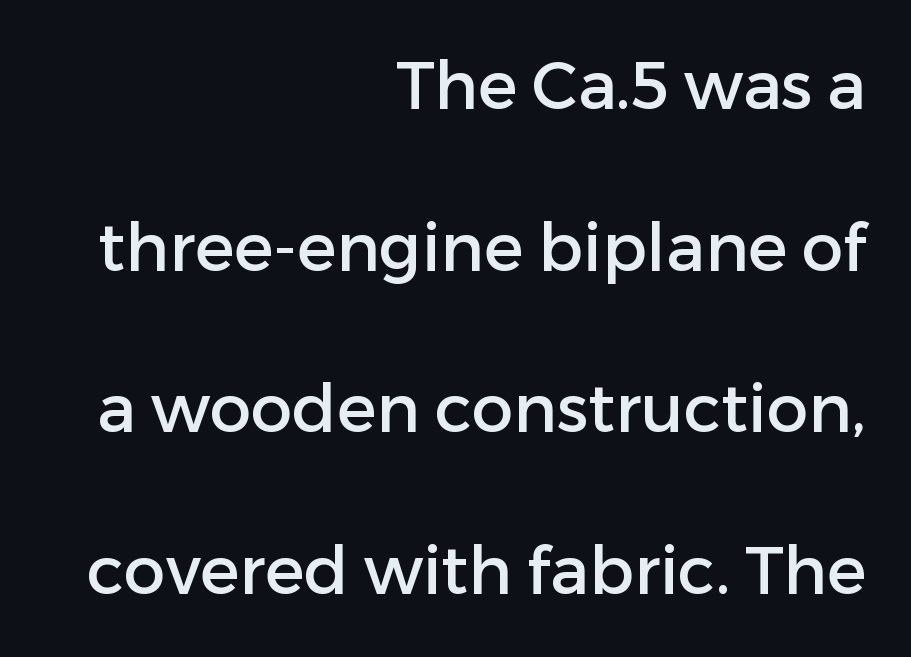
The passage shown is typeset with a sans-serif family. Caption: standard tracking, unaltered. In CSS terms this would be text-align: right. Designer's note — italics off, roman on. This sample has the flowing, uneven cadence of proportional lettering. Nobody drew a line under any word here.
